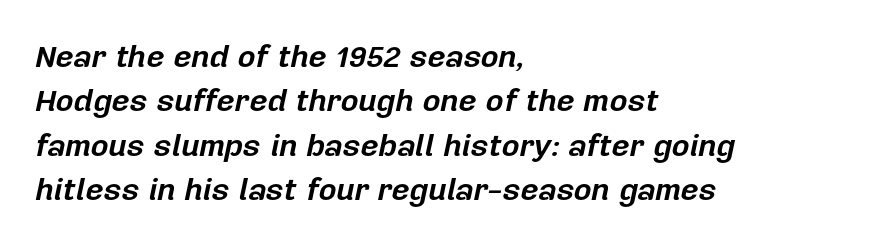
The image shows 31 px bold type, italic (leaning right); set left-aligned, normal line spacing (1.43x), normal letter spacing, not underlined; low stroke contrast and a medium x-height.
